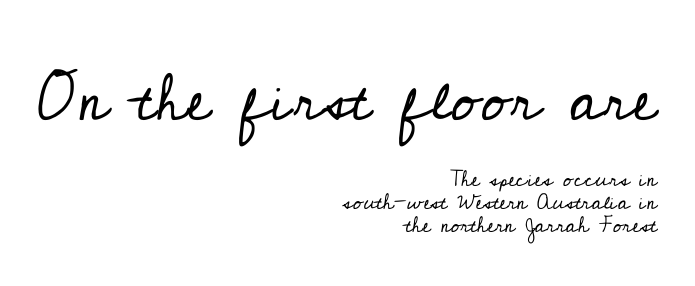
Line ends are locked; line starts wander. Compared with typical paragraphs, the rows here are closer together. Type size steps down from the first block to the second. The type family on display is of the serif kind. Honestly, there is no underline to notice here at all.
